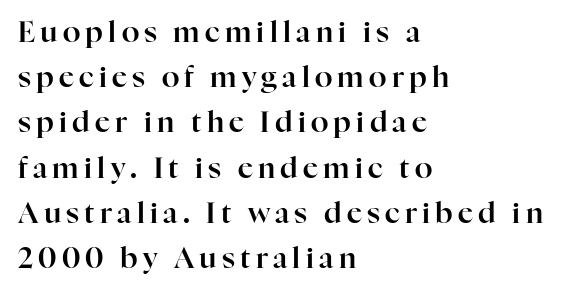
You can tell from the footed stems that serif type was used. You can tell it's not italic because the verticals are truly vertical. Spacing verdict: proportional, widths tailored to each character. A typesetter would call this leading conventional body-copy spacing. The paragraph shown leans on its left margin. The glyphs are unaccompanied by any horizontal stroke below them.
